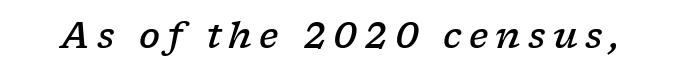
The image shows 35 px semibold, wide serif type, italic (leaning right); set unusually wide letter spacing (+0.21 em), not underlined; low stroke contrast and a medium x-height.
